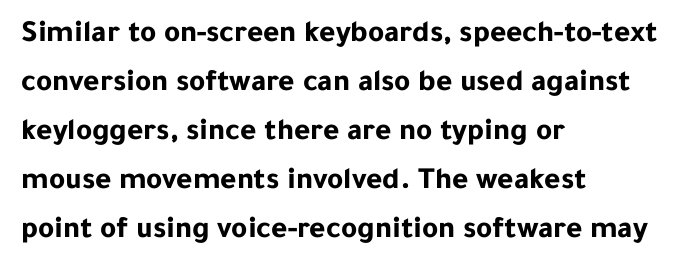
{"serif": "no", "italic": "no", "bold": "yes", "weight": "bold", "width": "normal", "stroke_contrast": "low", "x_height": "medium", "monospaced": "no", "underline": "no", "align": "left", "line_spacing": "normal", "line_spacing_ratio": 1.58, "letter_spacing": "normal", "letter_spacing_em": 0.0, "glyph_px": 31}
